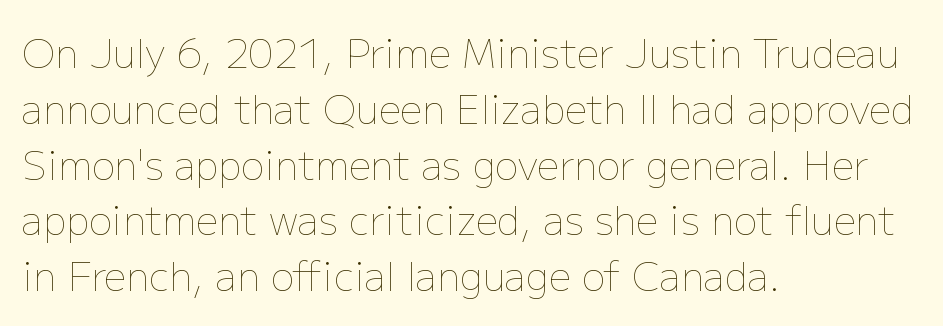
The image shows 39 px thin type, upright; set left-aligned, normal line spacing (1.43x), normal letter spacing, not underlined; low stroke contrast and a medium x-height.
